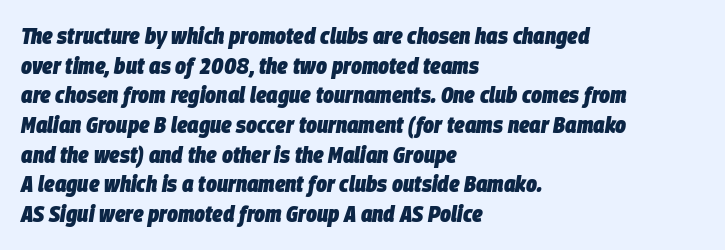
Q: Is the text bold? A: Yes.
Q: Is the text italic (slanted)? A: Yes, it leans right by about 9 degrees.
Q: Is the text underlined? A: No.
Q: How is the paragraph aligned? A: Left-aligned.
Q: Is the spacing between letters normal or unusually wide? A: Normal.
Q: Is the spacing between lines tight, normal or loose? A: Normal.
